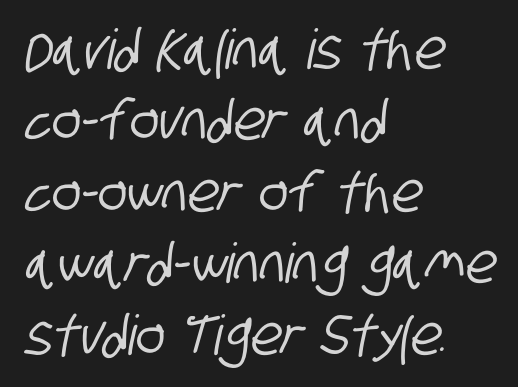
The image shows 55 px condensed sans-serif type; set left-aligned, normal line spacing (1.3x), normal letter spacing, not underlined; low stroke contrast and a large x-height.
